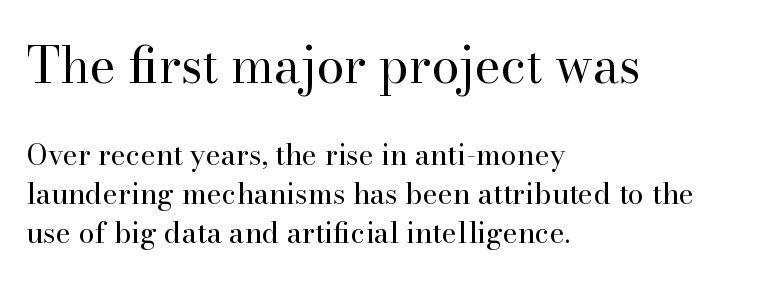
The image shows 50 px regular-weight serif type, upright; set left-aligned, normal line spacing (1.33x), normal letter spacing, not underlined; the first (top) block is 1.72x larger; high stroke contrast and a small x-height.
